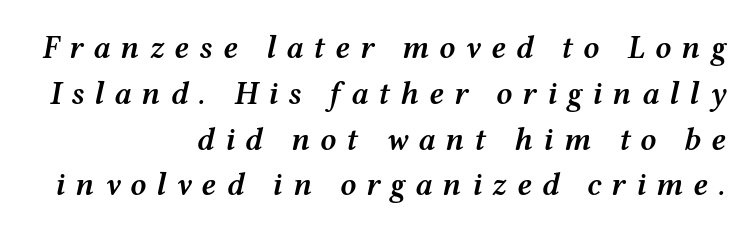
Q: Is the text bold? A: Semi-bold.
Q: Is the text italic (slanted)? A: Yes, it leans right by about 12 degrees.
Q: Is the text underlined? A: No.
Q: How is the paragraph aligned? A: Right-aligned.
Q: Is the spacing between letters normal or unusually wide? A: Unusually wide.
Q: Is the spacing between lines tight, normal or loose? A: Normal.
Q: Width (condensed, normal, or wide)? A: Wide.
Q: Stroke contrast? A: Medium.
Q: x-height? A: Medium.
Q: Monospaced? A: No.
